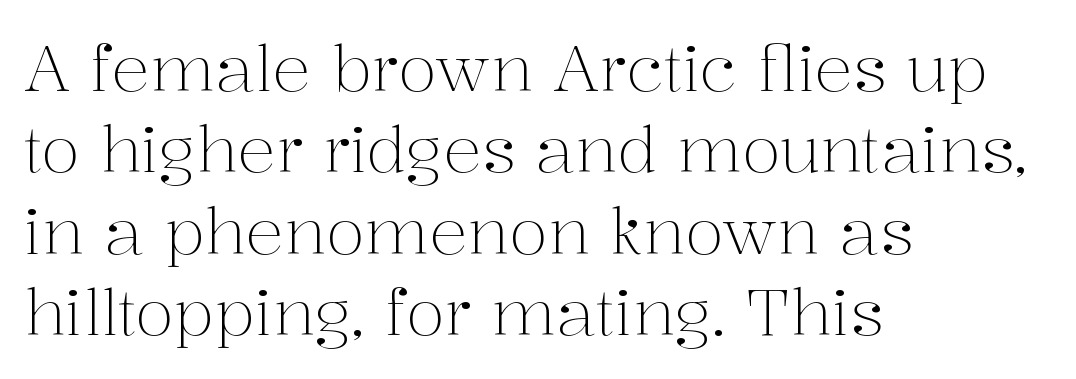
Is this a fixed-width face? No — the glyphs have proportional, varying widths. A roman cut, with each character standing at attention. The cut favours lightness, reaching ordinary text weight at its darkest. This rendering leaves character spacing at its baseline value.
